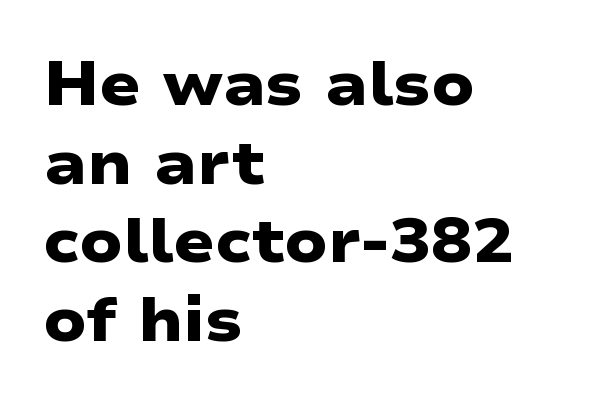
Q: Is the text bold? A: Yes.
Q: Is the typeface a serif or a sans-serif typeface? A: Sans-serif.
Q: Is the text underlined? A: No.
Q: How is the paragraph aligned? A: Left-aligned.
Q: Is the spacing between letters normal or unusually wide? A: Normal.
Q: Is the spacing between lines tight, normal or loose? A: Normal.
Q: Width (condensed, normal, or wide)? A: Wide.
Q: Stroke contrast? A: Low.
Q: x-height? A: Medium.
Q: Monospaced? A: No.
